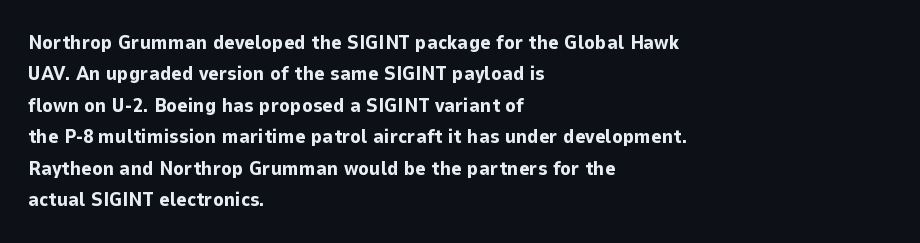
Q: Is the text bold? A: Yes.
Q: Is the text italic (slanted)? A: No, it is upright.
Q: Is the text underlined? A: No.
Q: How is the paragraph aligned? A: Left-aligned.
Q: Is the spacing between letters normal or unusually wide? A: Normal.
Q: Is the spacing between lines tight, normal or loose? A: Normal.
